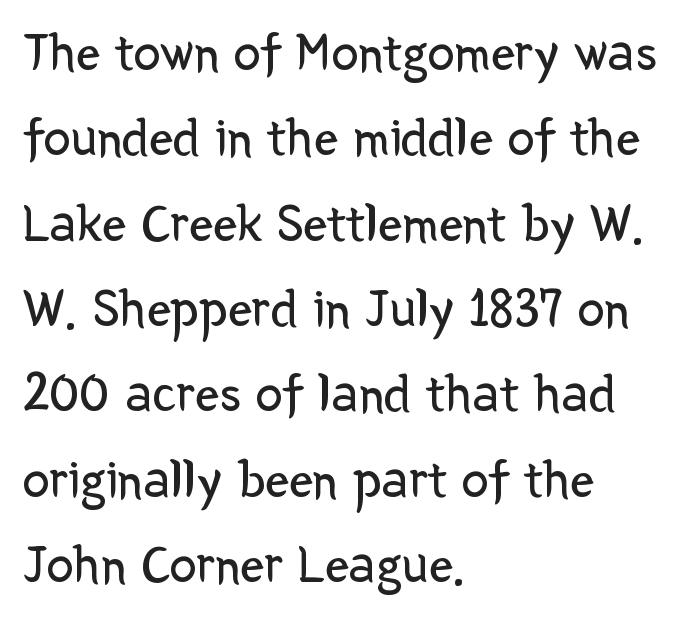
{"serif": "no", "italic": "no", "bold": "no", "weight": "regular", "width": "normal", "stroke_contrast": "low", "x_height": "medium", "monospaced": "no", "underline": "no", "align": "left", "line_spacing": "normal", "line_spacing_ratio": 1.58, "letter_spacing": "normal", "letter_spacing_em": 0.0, "glyph_px": 54}
